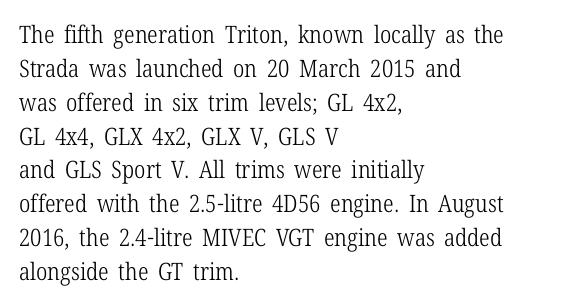
Decoration check: the copy has no underline. Teacher's note: observe the even left margin — that is flush-left alignment. Interline gaps are of average width in this sample. No chunkiness to these letters — they're not bold. These lines were composed using upright roman letters.
